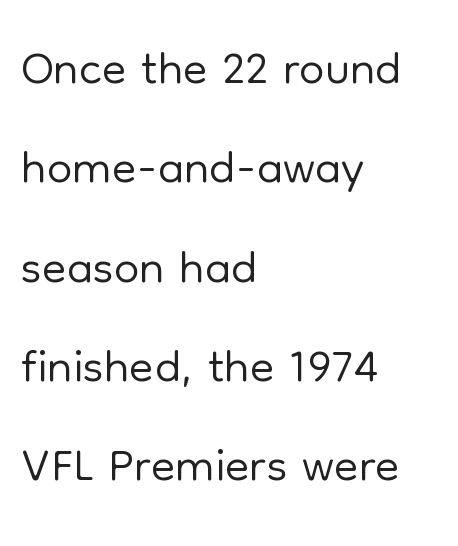
Q: Is the text bold? A: No.
Q: Is the text italic (slanted)? A: No, it is upright.
Q: Is the typeface a serif or a sans-serif typeface? A: Sans-serif.
Q: Is the text underlined? A: No.
Q: How is the paragraph aligned? A: Left-aligned.
Q: Is the spacing between letters normal or unusually wide? A: Normal.
Q: Is the spacing between lines tight, normal or loose? A: Normal.
Q: Width (condensed, normal, or wide)? A: Normal.
Q: Stroke contrast? A: Low.
Q: x-height? A: Medium.
Q: Monospaced? A: No.
